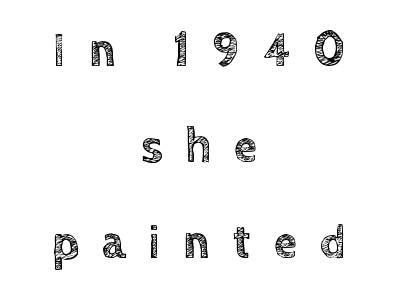
{"italic": "no", "width": "normal", "x_height": "large", "monospaced": "no", "underline": "no", "align": "center", "line_spacing": "loose", "line_spacing_ratio": 2.04, "letter_spacing": "wide", "letter_spacing_em": 0.49, "glyph_px": 47}
